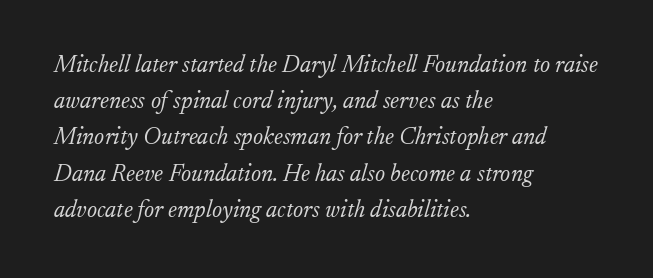
The passage shown is not bold in any degree. In terms of posture, this sample is oblique. The letterforms sit shoulder to shoulder at normal distance. Underlining? Definitely not there.
